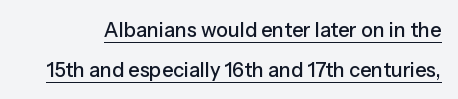
{"italic": "no", "underline": "yes", "line_spacing": "loose", "line_spacing_ratio": 2.0, "letter_spacing": "normal", "letter_spacing_em": 0.0, "glyph_px": 20}
